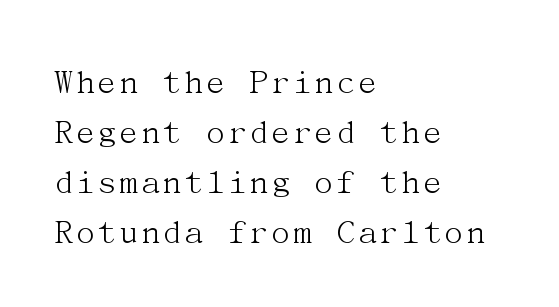
The image shows 37 px light serif type, upright; set left-aligned, normal line spacing (1.35x), normal letter spacing, not underlined; medium stroke contrast and a medium x-height.
